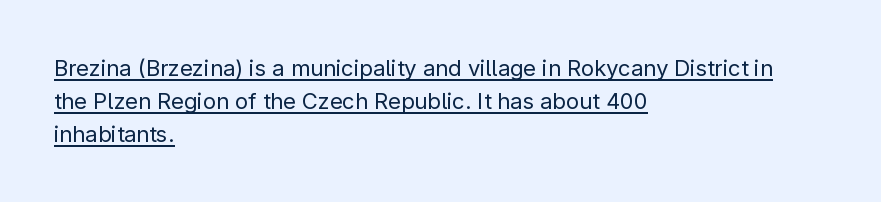
Q: Is the text bold? A: No.
Q: Is the text italic (slanted)? A: No, it is upright.
Q: Is the text underlined? A: Yes.
Q: How is the paragraph aligned? A: Left-aligned.
Q: Is the spacing between letters normal or unusually wide? A: Normal.
Q: Is the spacing between lines tight, normal or loose? A: Normal.
